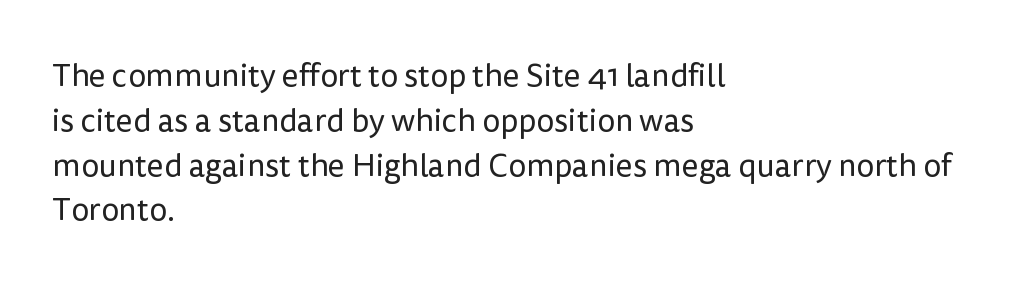
The image shows 32 px regular-weight sans-serif type, upright; set left-aligned, normal line spacing (1.4x), normal letter spacing, not underlined; low stroke contrast and a medium x-height.
